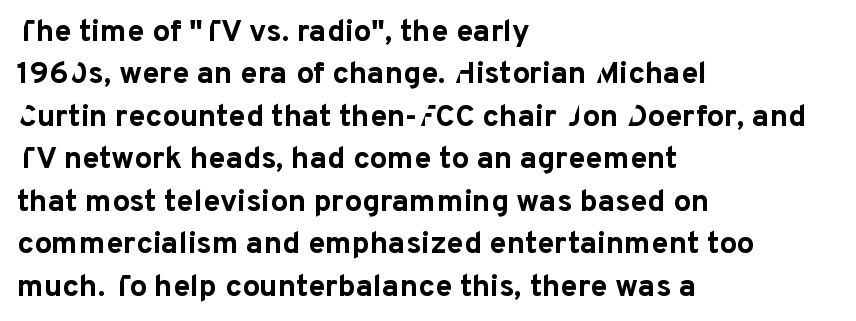
{"serif": "no", "italic": "no", "bold": "yes", "weight": "bold", "width": "normal", "stroke_contrast": "low", "x_height": "medium", "monospaced": "no", "underline": "no", "align": "left", "line_spacing": "normal", "line_spacing_ratio": 1.37, "letter_spacing": "normal", "letter_spacing_em": 0.0, "glyph_px": 31}
